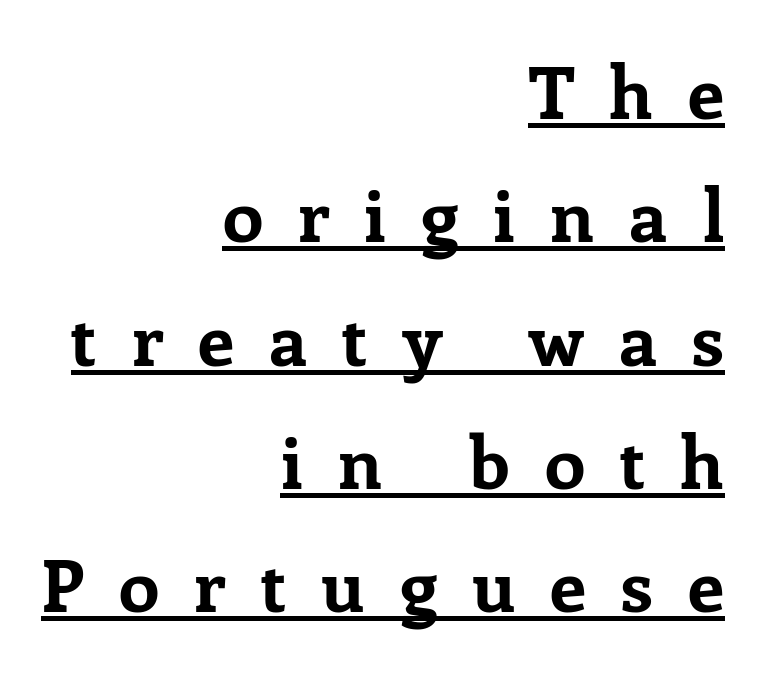
Q: Is the text bold? A: Yes.
Q: Is the text italic (slanted)? A: No, it is upright.
Q: Is the typeface a serif or a sans-serif typeface? A: Serif.
Q: Is the text underlined? A: Yes.
Q: How is the paragraph aligned? A: Right-aligned.
Q: Is the spacing between letters normal or unusually wide? A: Unusually wide.
Q: Is the spacing between lines tight, normal or loose? A: Normal.
Q: Width (condensed, normal, or wide)? A: Normal.
Q: Stroke contrast? A: Low.
Q: x-height? A: Medium.
Q: Monospaced? A: No.
